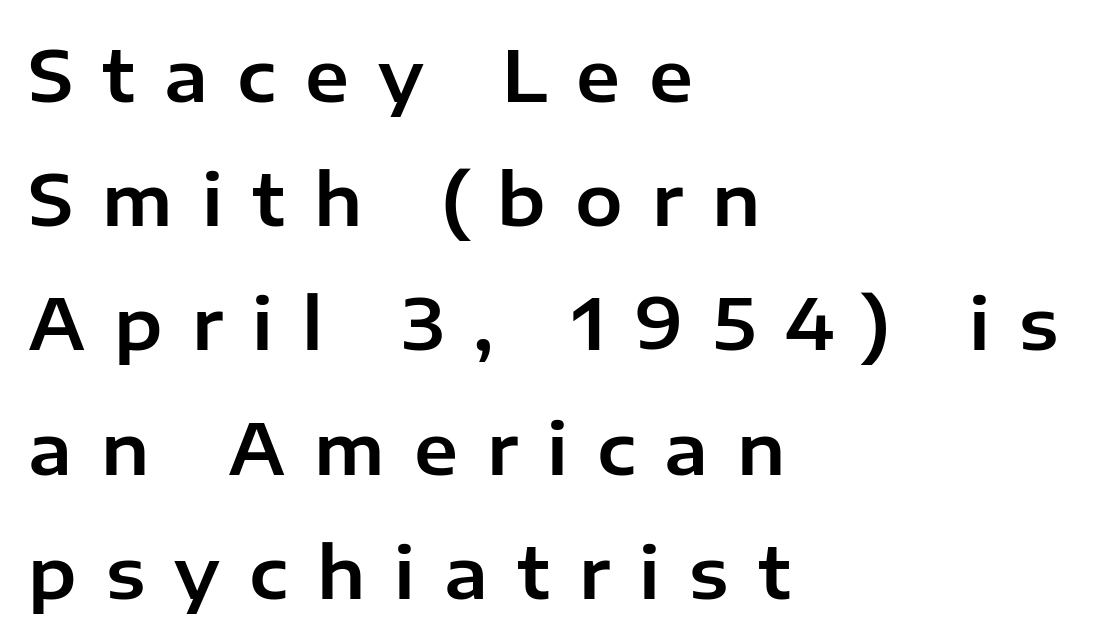
Q: Is the text italic (slanted)? A: No, it is upright.
Q: Is the typeface a serif or a sans-serif typeface? A: Sans-serif.
Q: Is the text underlined? A: No.
Q: How is the paragraph aligned? A: Left-aligned.
Q: Is the spacing between letters normal or unusually wide? A: Unusually wide.
Q: Width (condensed, normal, or wide)? A: Normal.
Q: Stroke contrast? A: Low.
Q: x-height? A: Medium.
Q: Monospaced? A: No.
